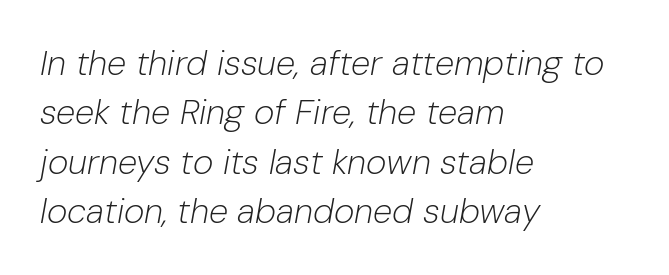
{"italic": "yes", "lean": "right", "slant_degrees": 10, "bold": "no", "weight": "light", "width": "normal", "stroke_contrast": "low", "x_height": "medium", "monospaced": "no", "underline": "no", "align": "left", "line_spacing": "normal", "line_spacing_ratio": 1.41, "letter_spacing": "normal", "letter_spacing_em": 0.0, "glyph_px": 35}
